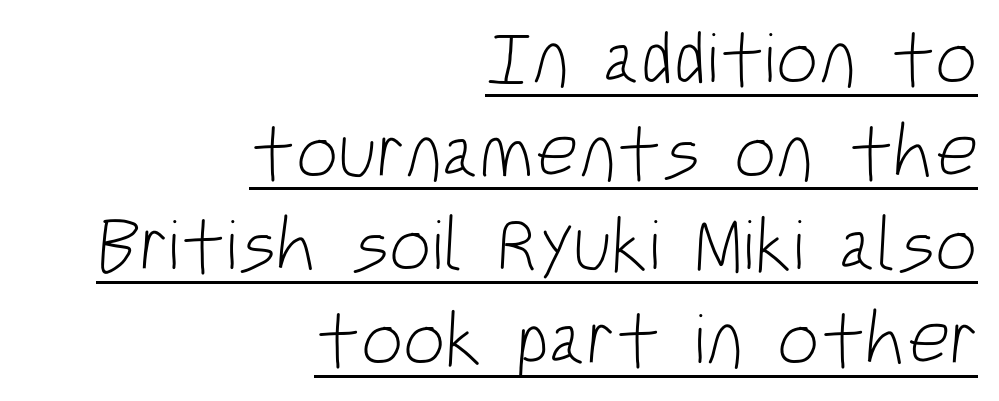
The image shows 75 px light, condensed sans-serif type; set right-aligned, normal line spacing (1.25x), normal letter spacing, underlined; low stroke contrast and a large x-height.
